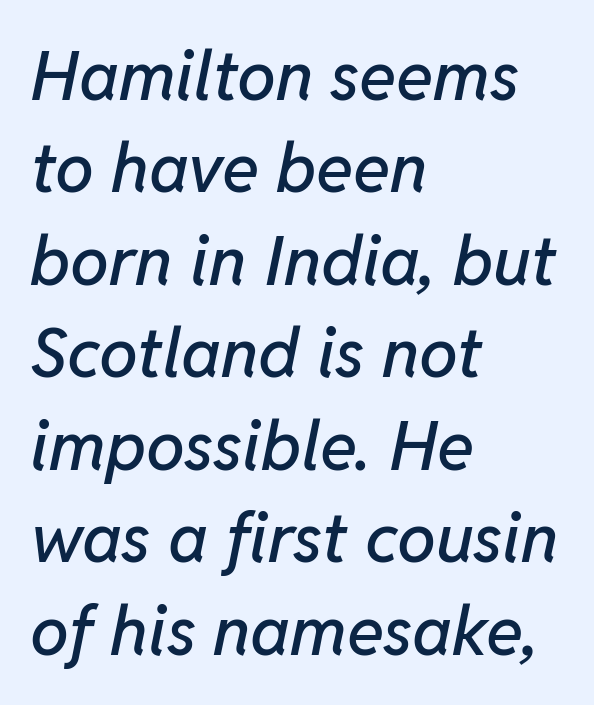
This block has exactly the height ordinary leading produces. Standard letterfit; no display-style spreading of the glyphs. The compositor pushed each line to the left boundary. Varying glyph widths throughout — classic text-font behaviour. Unmarked baselines from the first word to the last. Style check: oblique.
